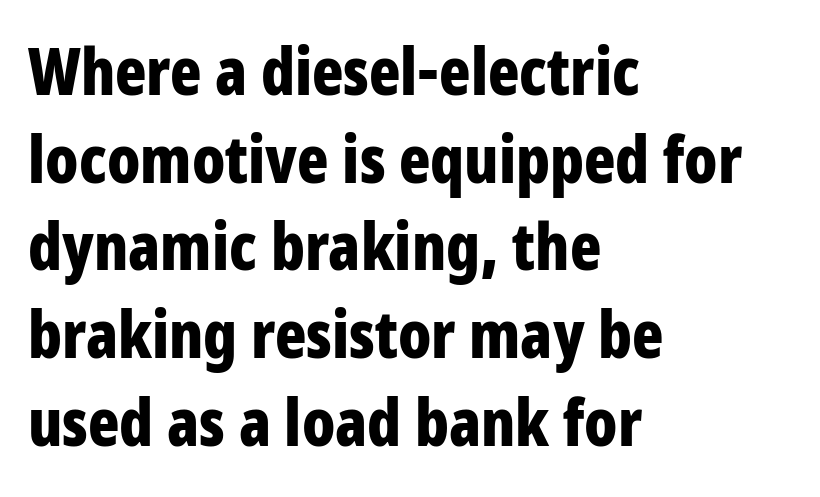
The image shows 65 px bold, condensed sans-serif type, upright; set left-aligned, normal line spacing (1.35x), normal letter spacing, not underlined; low stroke contrast and a large x-height.
